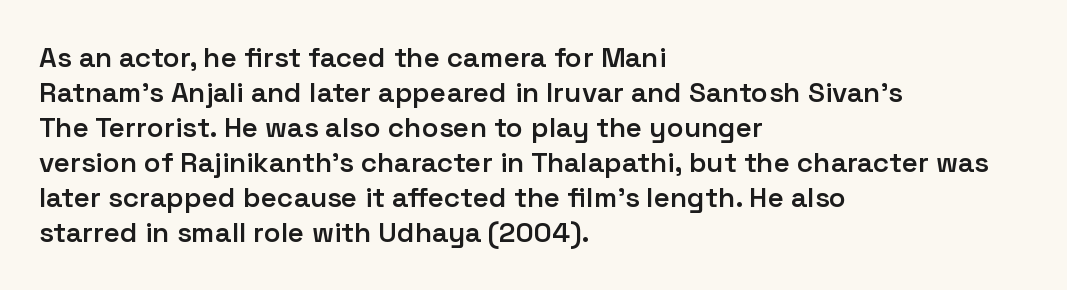
{"serif": "no", "italic": "no", "bold": "semi", "weight": "semibold", "width": "normal", "stroke_contrast": "low", "x_height": "medium", "monospaced": "no", "underline": "no", "align": "left", "line_spacing": "normal", "line_spacing_ratio": 1.25, "letter_spacing": "normal", "letter_spacing_em": 0.0, "glyph_px": 28}
